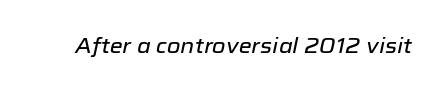
A clean baseline with only descenders dipping below it. Is the letter spacing exaggerated? No — it looks like the ordinary default. Quick note: italic.
